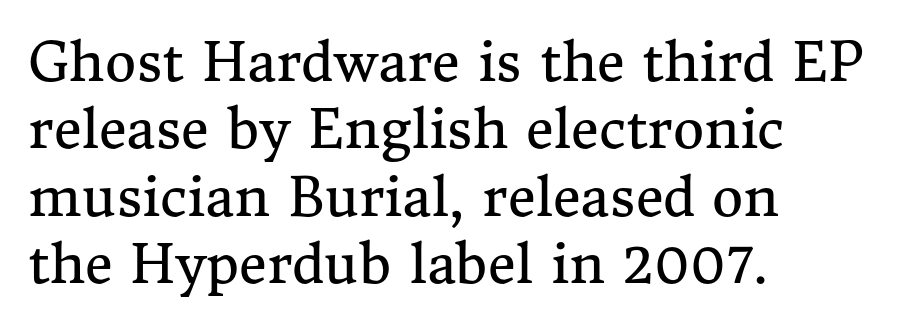
Only glyphs here, with clear space below each row. Proportional: the letters do not fall into vertical columns. The weight tops out at a normal text grade. Ascenders rise straight up at ninety degrees.
